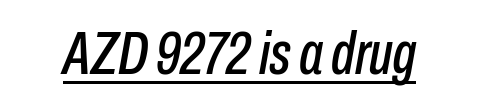
Q: Is the text italic (slanted)? A: Yes, it leans right by about 10 degrees.
Q: Is the text underlined? A: Yes.
Q: Is the spacing between letters normal or unusually wide? A: Normal.
Q: Width (condensed, normal, or wide)? A: Condensed.
Q: Stroke contrast? A: Low.
Q: x-height? A: Medium.
Q: Monospaced? A: No.
